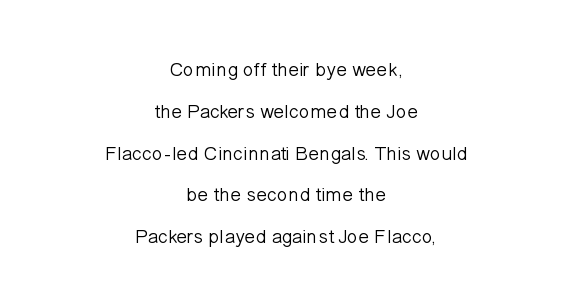
{"italic": "no", "bold": "no", "underline": "no", "align": "center", "line_spacing": "loose", "line_spacing_ratio": 2.09, "letter_spacing": "normal", "letter_spacing_em": 0.0, "glyph_px": 20}
